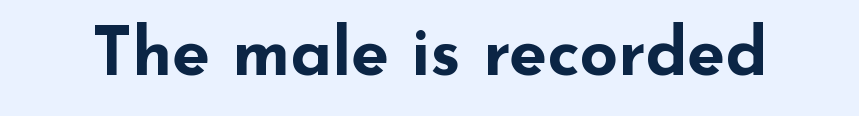
Q: Is the text bold? A: Yes.
Q: Is the text italic (slanted)? A: No, it is upright.
Q: Is the typeface a serif or a sans-serif typeface? A: Sans-serif.
Q: Is the text underlined? A: No.
Q: Is the spacing between letters normal or unusually wide? A: Normal.
Q: Width (condensed, normal, or wide)? A: Wide.
Q: Stroke contrast? A: Low.
Q: x-height? A: Small.
Q: Monospaced? A: No.
